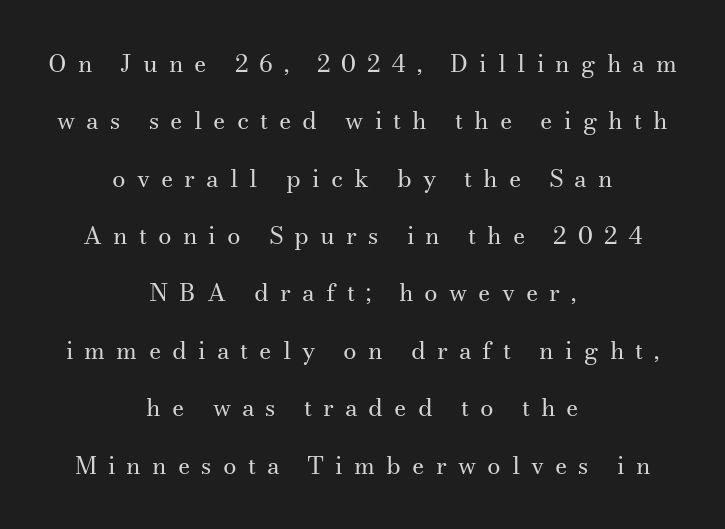
The image shows 24 px text type, upright; set centered, loose line spacing (2.39x), unusually wide letter spacing (+0.46 em), not underlined.
